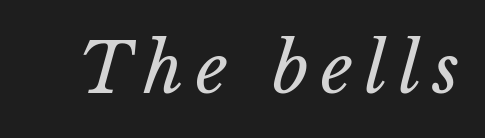
The image shows 69 px regular-weight type; set not underlined; low stroke contrast and a medium x-height.
